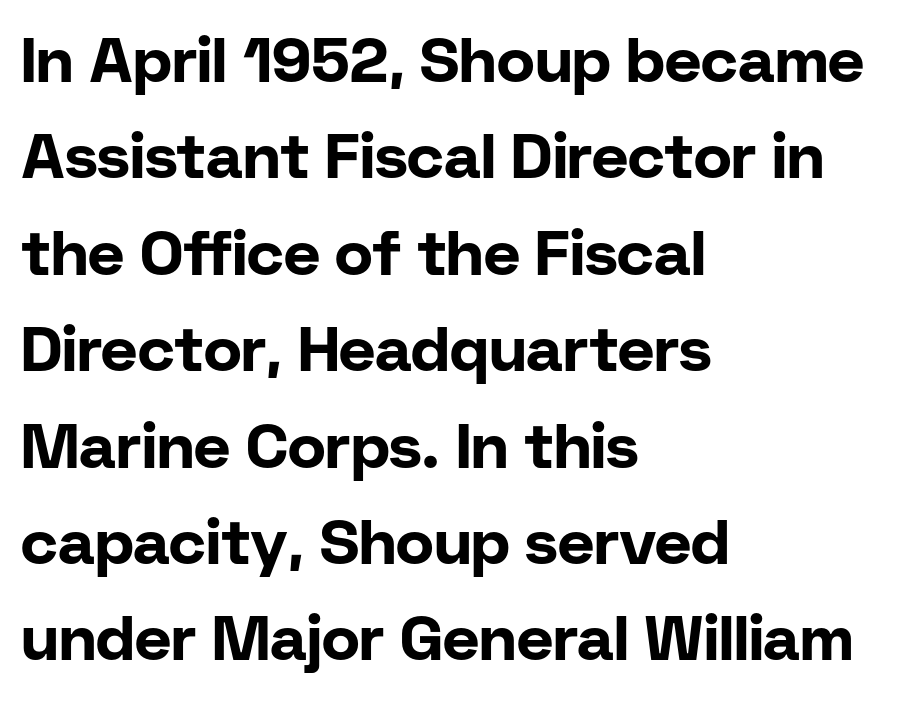
The letters advance in unequal steps, a hallmark of proportional type. Clear beneath every line of the passage. These lines keep a tight, regular rhythm from letter to letter. In CSS terms this would be text-align: left.
